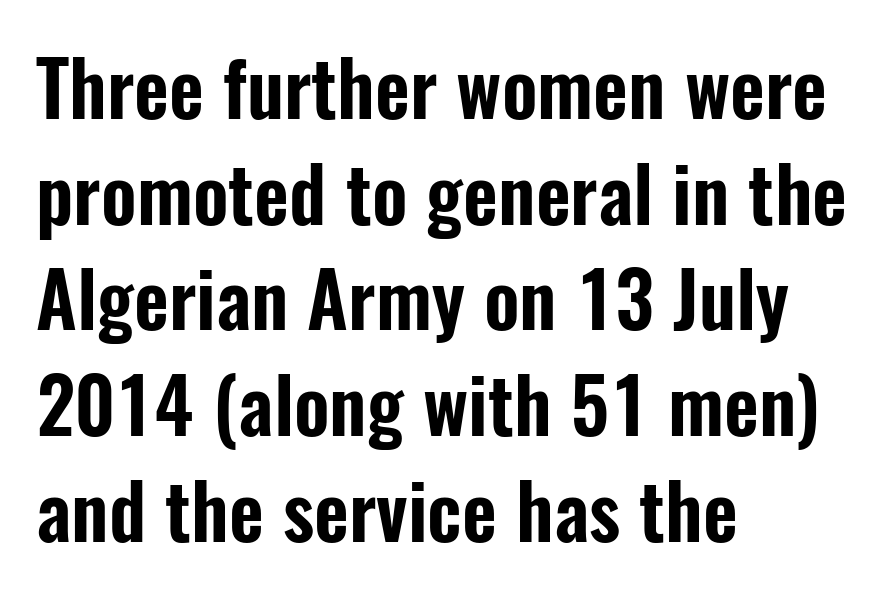
The type is set solid horizontally, with unmodified tracking. Layout note: lines flush left. A typesetter would call this proportional, since set widths differ per character. Nope, no serifs anywhere on these letters.
